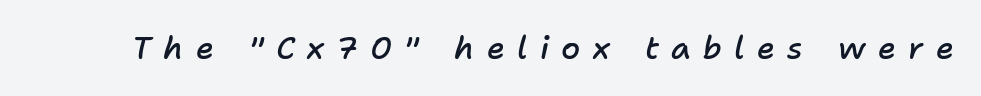
The image shows 31 px semibold type, italic (leaning right); set unusually wide letter spacing (+0.4 em), not underlined; low stroke contrast and a medium x-height.
